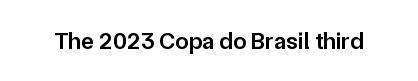
Quick note: underline off. Rendered with straight, roman letterforms. Each word holds together tightly as a unit, with standard inter-letter gaps. Slightly chunky letters — semibold, I'd say, not full bold.
